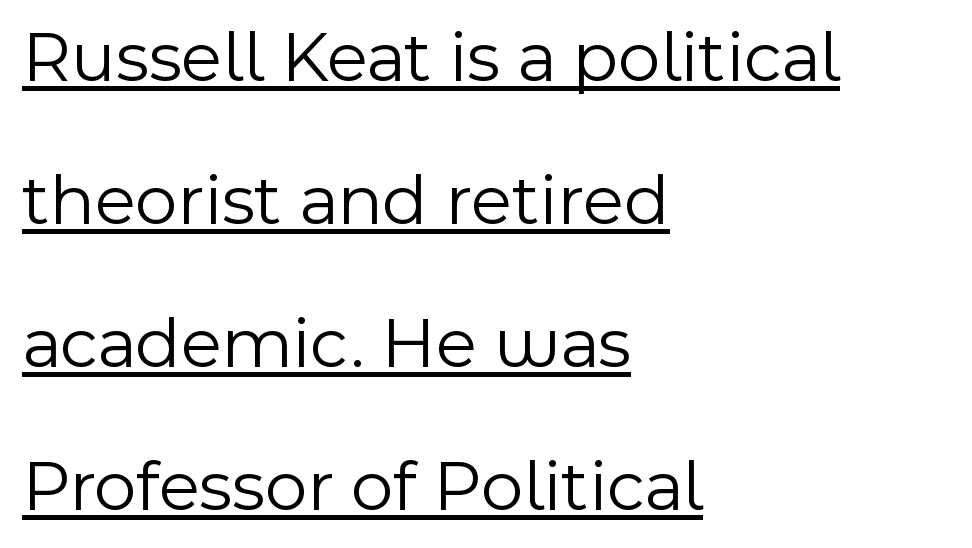
The image shows 73 px light sans-serif type, upright; set left-aligned, loose line spacing (1.96x), normal letter spacing, underlined; a medium x-height.
